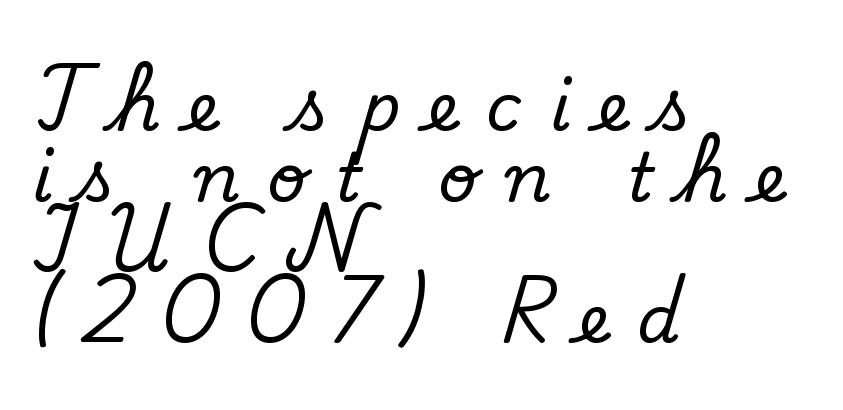
Q: Is the text italic (slanted)? A: Yes.
Q: Is the typeface a serif or a sans-serif typeface? A: Serif.
Q: Is the text underlined? A: No.
Q: How is the paragraph aligned? A: Left-aligned.
Q: Is the spacing between letters normal or unusually wide? A: Unusually wide.
Q: Is the spacing between lines tight, normal or loose? A: Tight.
Q: Width (condensed, normal, or wide)? A: Normal.
Q: Stroke contrast? A: Low.
Q: x-height? A: Small.
Q: Monospaced? A: No.
